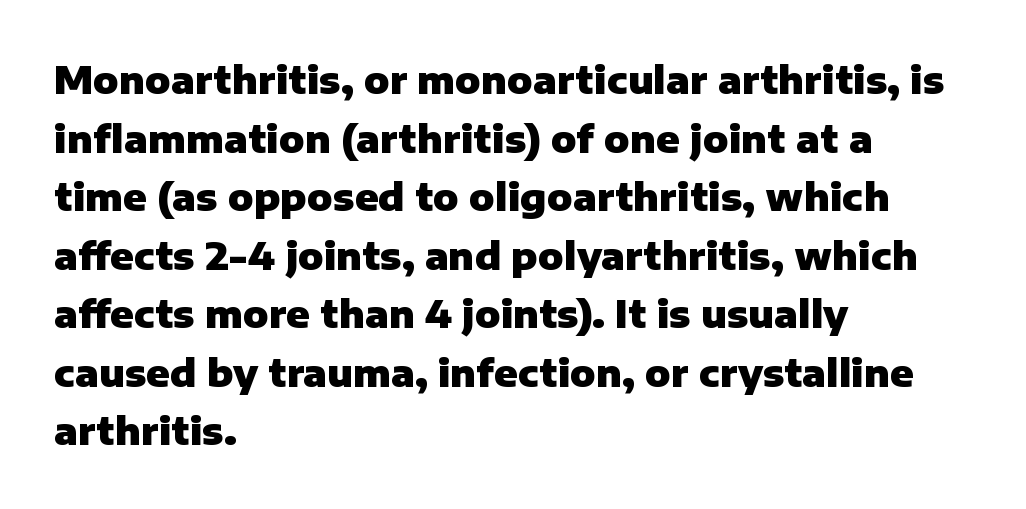
The image shows 38 px heavy sans-serif type, upright; set left-aligned, normal line spacing (1.54x), normal letter spacing, not underlined; low stroke contrast and a medium x-height.
